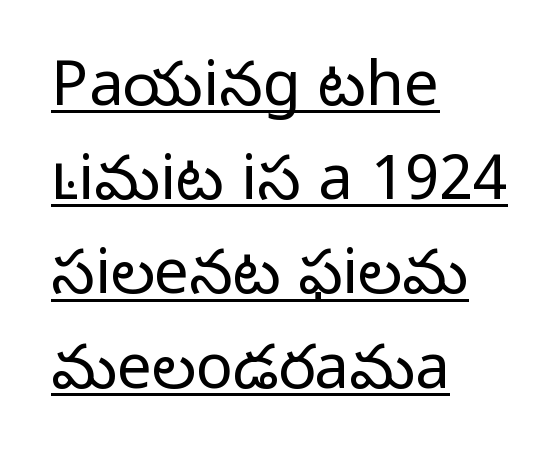
The letters look calm and open, with moderate or lighter stems. The lettering is marked with a stroke running underneath it. Summary of vertical rhythm: regular, with standard interline spacing. Proportional: the letters do not fall into vertical columns.
